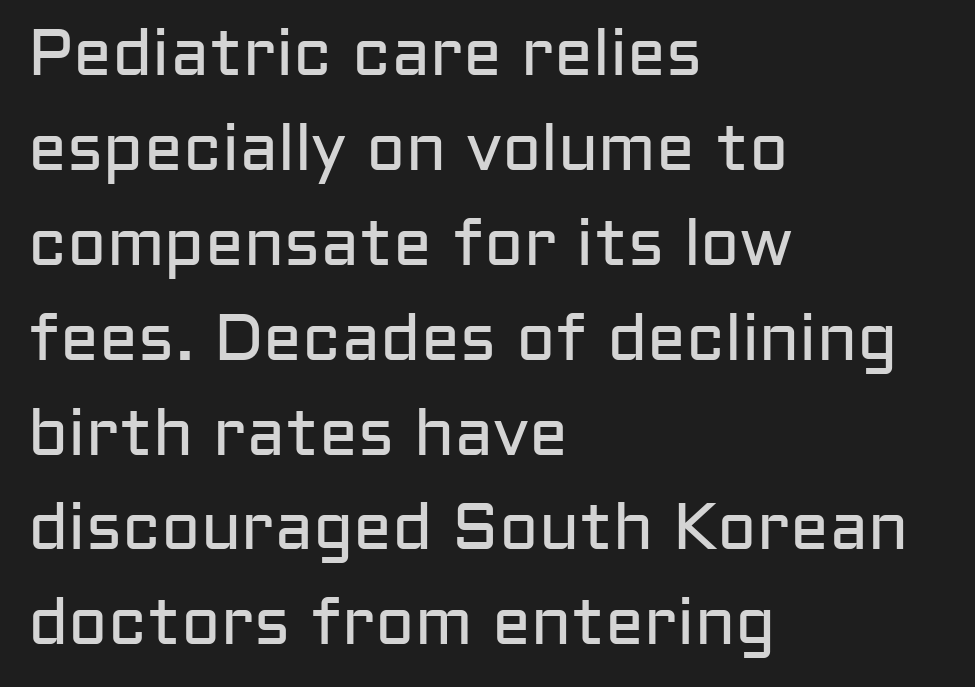
{"serif": "no", "italic": "no", "bold": "no", "weight": "regular", "width": "normal", "stroke_contrast": "low", "x_height": "medium", "monospaced": "no", "underline": "no", "align": "left", "line_spacing": "normal", "line_spacing_ratio": 1.46, "letter_spacing": "normal", "letter_spacing_em": 0.0, "glyph_px": 65}
